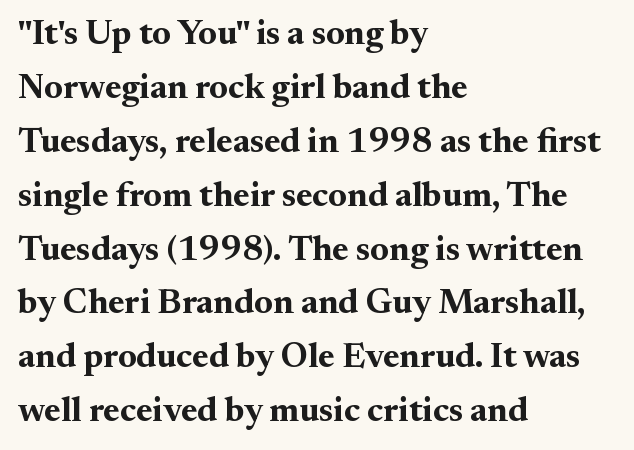
Proportional: the letters do not fall into vertical columns. The compositor pushed each line to the left boundary. Every stem runs plumb, perpendicular to the baseline. Compared with an ordinary text face, these strokes are far heavier — a full bold. Here the glyphs are tracked normally, forming tight word shapes. Successive baselines arrive at the customary interval.
